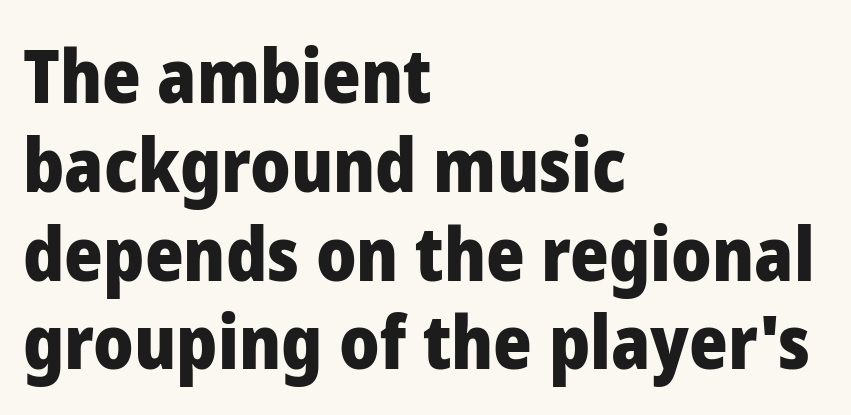
Q: Is the text bold? A: Yes.
Q: Is the text italic (slanted)? A: No, it is upright.
Q: Is the typeface a serif or a sans-serif typeface? A: Sans-serif.
Q: Is the text underlined? A: No.
Q: How is the paragraph aligned? A: Left-aligned.
Q: Is the spacing between letters normal or unusually wide? A: Normal.
Q: Width (condensed, normal, or wide)? A: Normal.
Q: Stroke contrast? A: Low.
Q: x-height? A: Medium.
Q: Monospaced? A: No.
